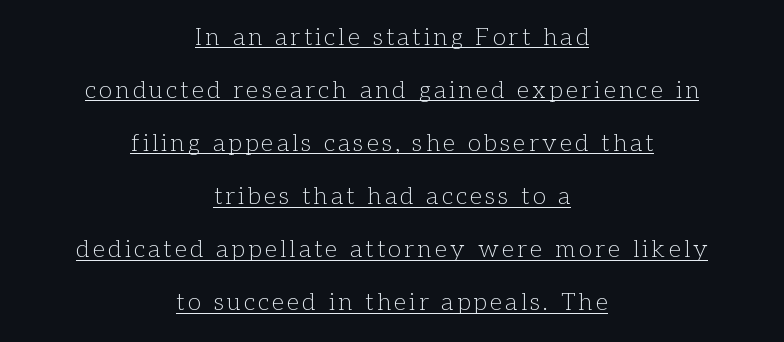
The face used here appears with an underline applied. A typesetter would mark this as roman, not italic. The cut favours lightness, reaching ordinary text weight at its darkest. This sample is center-justified, so both line endings float freely. You could fit nearly another row in the gap between these rows.
